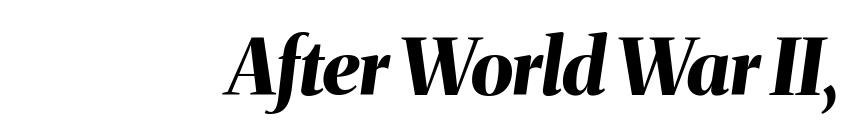
{"italic": "yes", "lean": "right", "slant_degrees": 8, "bold": "yes", "weight": "bold", "width": "normal", "stroke_contrast": "medium", "x_height": "medium", "monospaced": "no", "underline": "no", "align": "right", "letter_spacing": "normal", "letter_spacing_em": 0.0, "glyph_px": 77}
